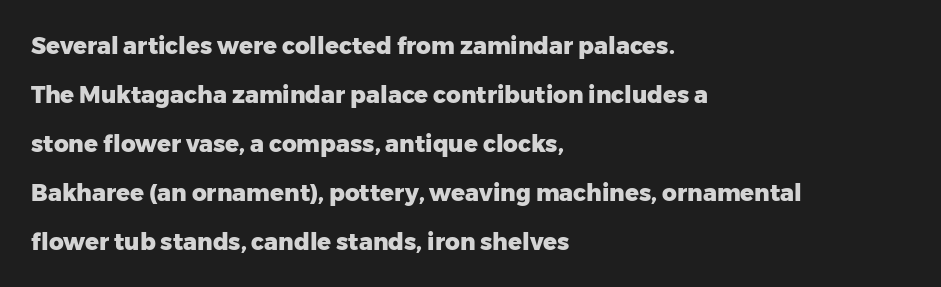
{"italic": "no", "bold": "yes", "underline": "no", "align": "left", "line_spacing": "loose", "line_spacing_ratio": 2.13, "letter_spacing": "normal", "letter_spacing_em": 0.0, "glyph_px": 23}
